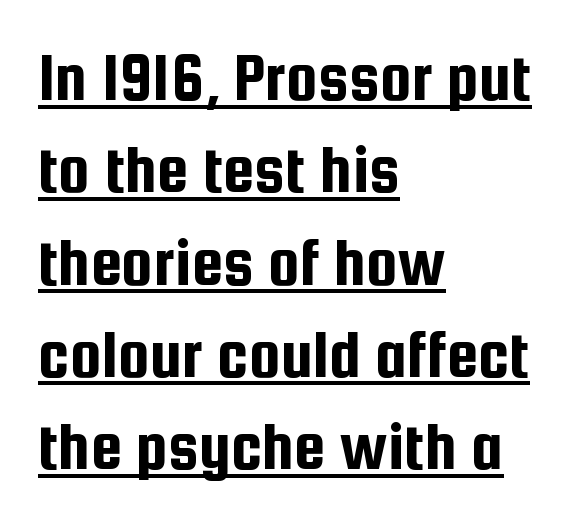
{"serif": "no", "italic": "no", "width": "condensed", "stroke_contrast": "low", "x_height": "medium", "monospaced": "no", "underline": "yes", "align": "left", "line_spacing": "normal", "line_spacing_ratio": 1.3, "letter_spacing": "normal", "letter_spacing_em": 0.0, "glyph_px": 71}
